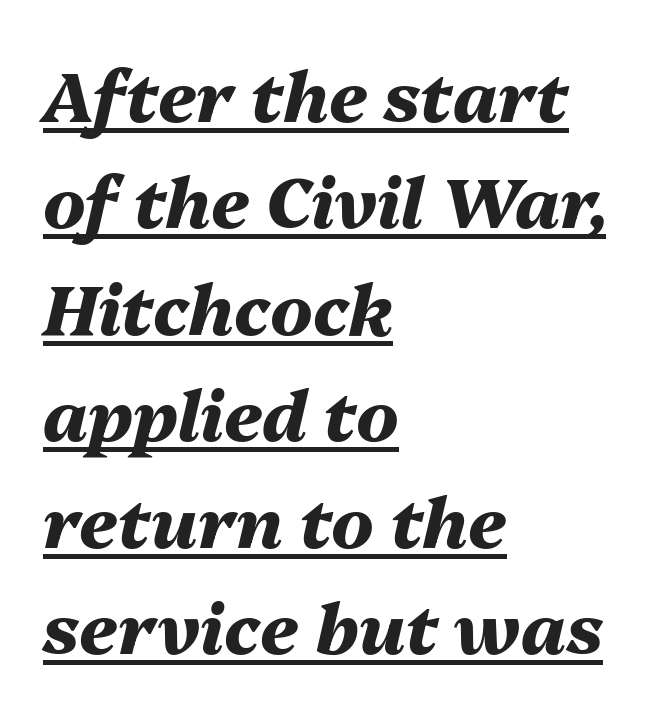
{"italic": "yes", "lean": "right", "slant_degrees": 13, "bold": "yes", "weight": "heavy", "width": "normal", "stroke_contrast": "medium", "x_height": "medium", "monospaced": "no", "underline": "yes", "align": "left", "line_spacing": "normal", "line_spacing_ratio": 1.52, "letter_spacing": "normal", "letter_spacing_em": 0.0, "glyph_px": 70}
